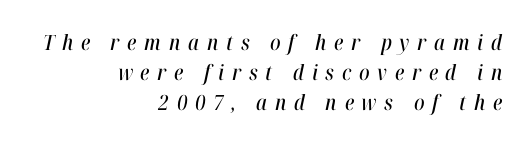
Q: Is the text italic (slanted)? A: Yes, it leans right by about 12 degrees.
Q: Is the text underlined? A: No.
Q: How is the paragraph aligned? A: Right-aligned.
Q: Is the spacing between letters normal or unusually wide? A: Unusually wide.
Q: Is the spacing between lines tight, normal or loose? A: Normal.
